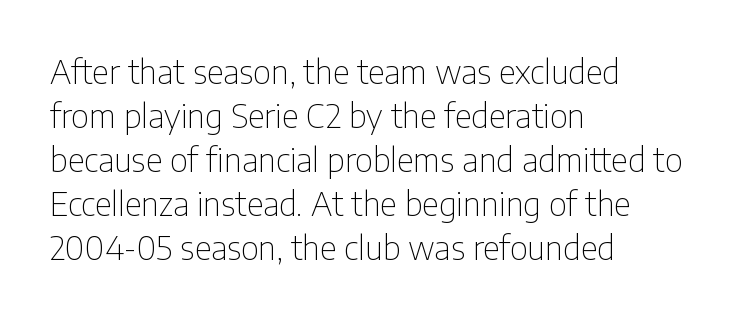
Q: Is the text bold? A: No.
Q: Is the text italic (slanted)? A: No, it is upright.
Q: Is the typeface a serif or a sans-serif typeface? A: Sans-serif.
Q: Is the text underlined? A: No.
Q: How is the paragraph aligned? A: Left-aligned.
Q: Is the spacing between letters normal or unusually wide? A: Normal.
Q: Is the spacing between lines tight, normal or loose? A: Normal.
Q: Width (condensed, normal, or wide)? A: Condensed.
Q: Stroke contrast? A: Low.
Q: x-height? A: Medium.
Q: Monospaced? A: No.
